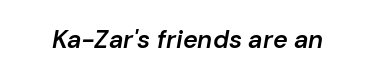
{"italic": "yes", "lean": "right", "slant_degrees": 10, "bold": "semi", "underline": "no", "letter_spacing": "normal", "letter_spacing_em": 0.0, "glyph_px": 25}
